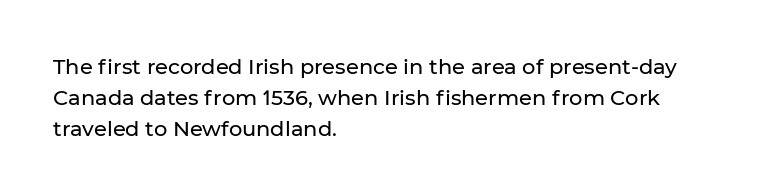
Does the copy run flush right? No — it runs flush left. The specimen reads as upright at a glance. Between one letter and the next there's only the usual sliver of space. The designer left line spacing at the default.
